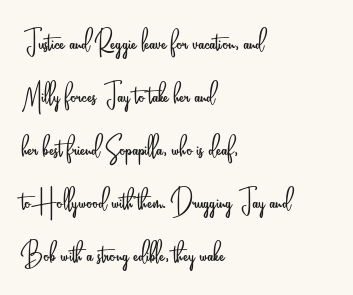
The image shows 36 px light, condensed sans-serif type; set left-aligned, normal line spacing (1.47x), normal letter spacing, not underlined; low stroke contrast and a small x-height.
